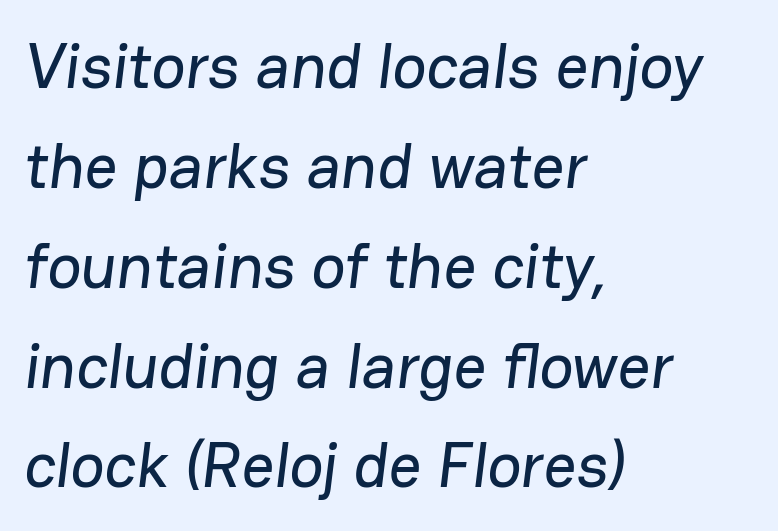
The image shows 64 px sans-serif type; set left-aligned, normal line spacing (1.56x), normal letter spacing, not underlined; low stroke contrast and a medium x-height.
